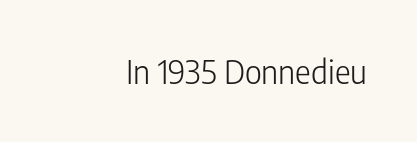
The image shows 33 px light, condensed sans-serif type, upright; set normal letter spacing, not underlined; low stroke contrast and a medium x-height.
